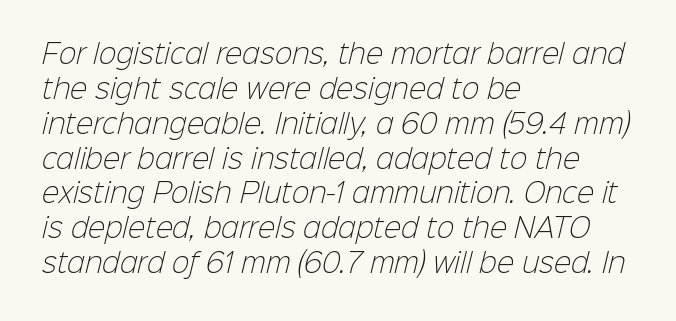
The image shows 26 px text type; set left-aligned, normal line spacing (1.34x), normal letter spacing, not underlined.
